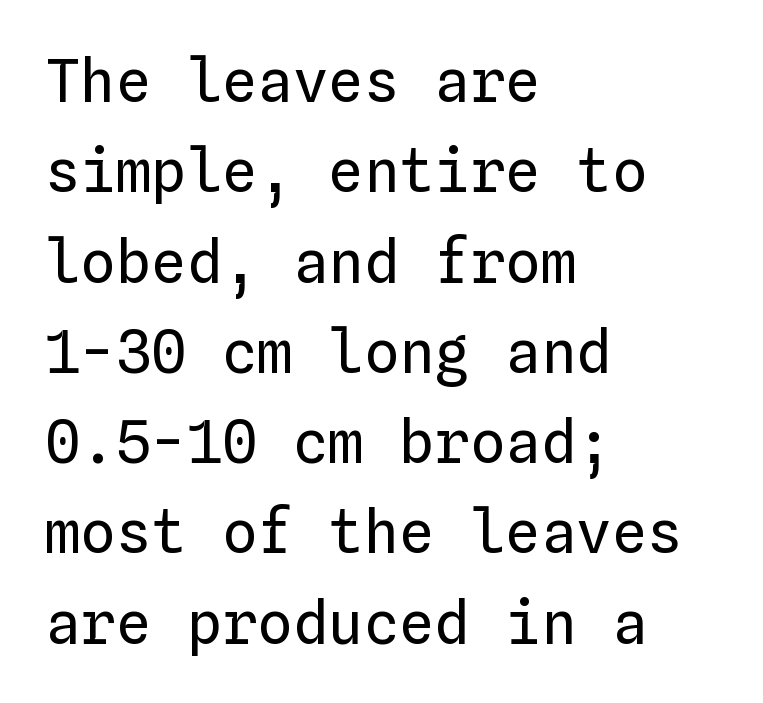
Q: Is the text bold? A: No.
Q: Is the text italic (slanted)? A: No, it is upright.
Q: Is the text underlined? A: No.
Q: How is the paragraph aligned? A: Left-aligned.
Q: Is the spacing between letters normal or unusually wide? A: Normal.
Q: Is the spacing between lines tight, normal or loose? A: Normal.
Q: Width (condensed, normal, or wide)? A: Normal.
Q: Stroke contrast? A: Low.
Q: x-height? A: Medium.
Q: Monospaced? A: Yes.
